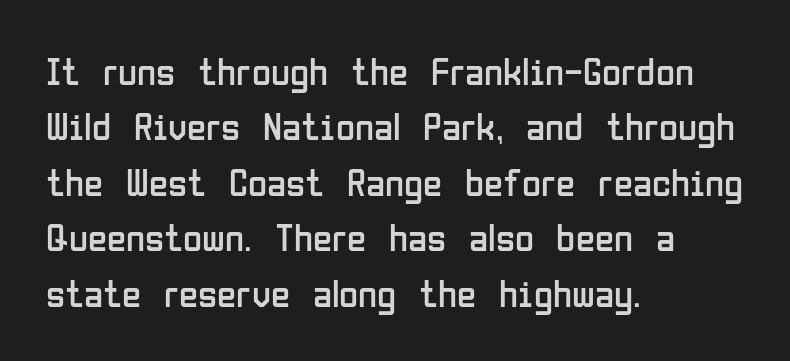
The image shows 39 px regular-weight, condensed sans-serif type, upright; set left-aligned, normal line spacing (1.42x), normal letter spacing, not underlined; low stroke contrast and a medium x-height.
